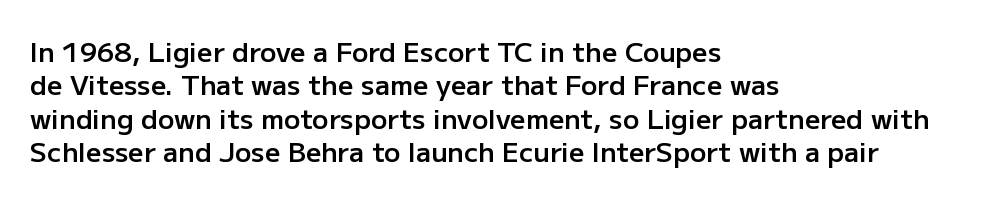
{"italic": "no", "bold": "semi", "underline": "no", "align": "left", "line_spacing_ratio": 1.24, "letter_spacing": "normal", "letter_spacing_em": 0.0, "glyph_px": 27}
